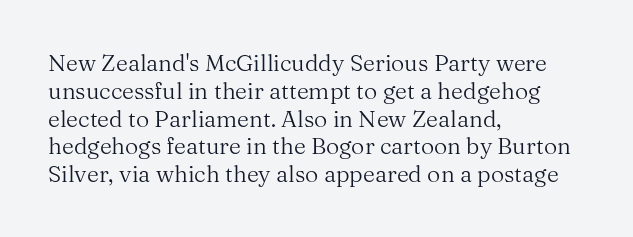
Italic: no, the glyphs are upright roman. Typeset ragged right — the left edge is the straight one. The gaps between neighbouring characters are ordinary and unremarkable. No letter is thick-stroked: the sample isn't bold. Lines of text with bare space underneath.
